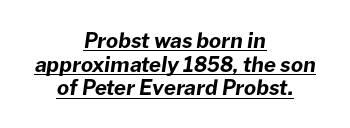
Q: Is the text bold? A: Yes.
Q: Is the text italic (slanted)? A: Yes, it leans right by about 8 degrees.
Q: Is the text underlined? A: Yes.
Q: How is the paragraph aligned? A: Centered.
Q: Is the spacing between letters normal or unusually wide? A: Normal.
Q: Is the spacing between lines tight, normal or loose? A: Tight.
